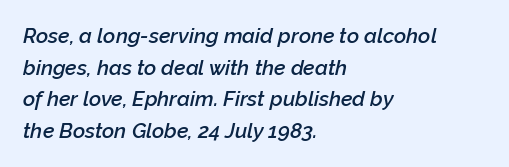
Look at the tracking — it's just the regular setting, nothing added. Characters are canted at an angle relative to the baseline's perpendicular. Layout note: lines flush left. These lines carry some extra weight — a demibold, not a full bold.
